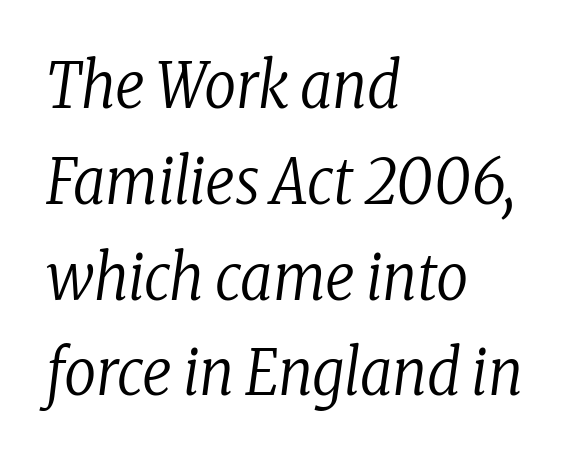
The designer went with a serif here, giving each stem small feet. Leading: standard. Alignment: flush left. Weight: in the light-to-regular range. Slanted lettering throughout. Unmarked baselines from the first word to the last.
